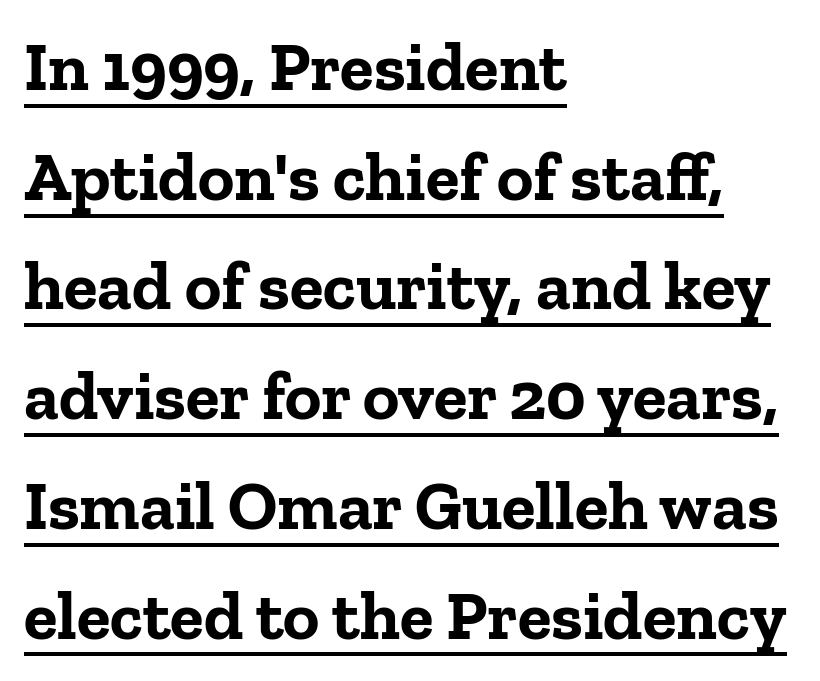
The font family rendered here belongs to the serif group. A classic flush-left, rag-right setting is used for this passage. Like a heading marked for emphasis, these lines bear an underscore. Is the type bold? Yes — the strokes are clearly thick and heavy. The face used here is proportionally spaced, like ordinary book or web type.
